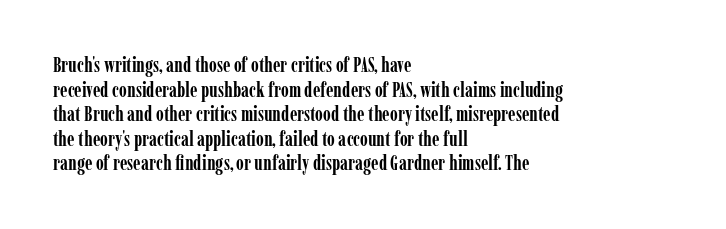
{"italic": "no", "bold": "yes", "underline": "no", "align": "left", "line_spacing_ratio": 1.23, "letter_spacing": "normal", "letter_spacing_em": 0.0, "glyph_px": 20}
